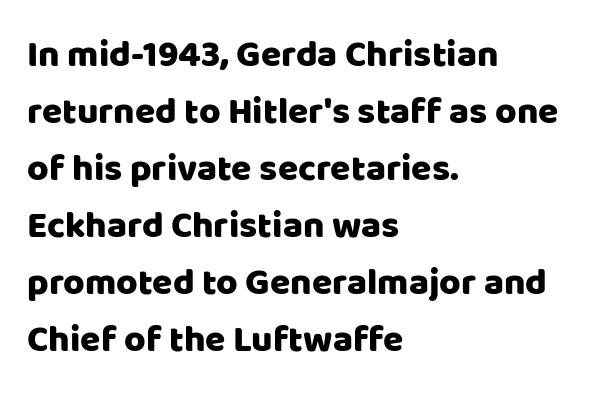
{"serif": "no", "italic": "no", "width": "normal", "stroke_contrast": "low", "x_height": "large", "monospaced": "no", "underline": "no", "align": "left", "line_spacing": "normal", "line_spacing_ratio": 1.54, "letter_spacing": "normal", "letter_spacing_em": 0.0, "glyph_px": 37}
